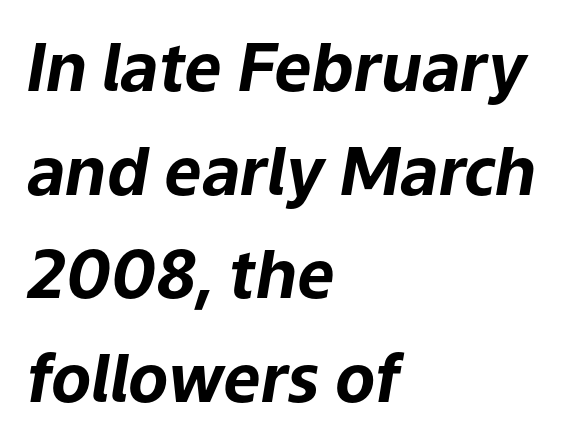
{"italic": "yes", "lean": "right", "slant_degrees": 9, "bold": "yes", "weight": "bold", "width": "normal", "stroke_contrast": "low", "x_height": "medium", "monospaced": "no", "underline": "no", "align": "left", "line_spacing": "normal", "line_spacing_ratio": 1.57, "letter_spacing": "normal", "letter_spacing_em": 0.0, "glyph_px": 66}
